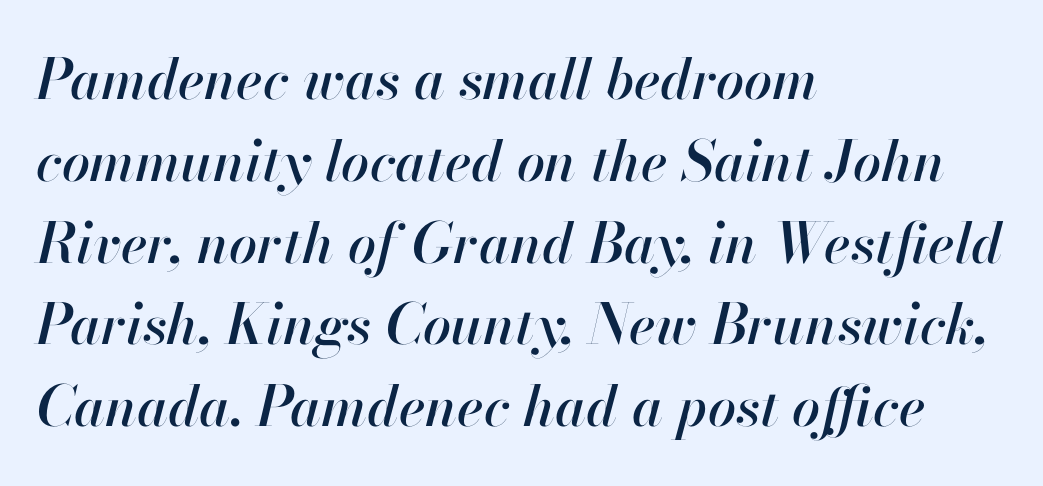
Short note: letters normally spaced. Note the varied advance widths — an 'i' is clearly narrower than an 'm'. If you measured baseline to baseline, you'd find a middling distance. Has an underline been added? It has not. The font's italic variant was chosen for this text.
